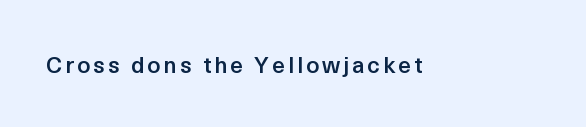
If you drew a line through each stem, it would be perfectly vertical. A bit beefed up — I'd call it semibold rather than bold. Just letters on the line, the space beneath them empty.
